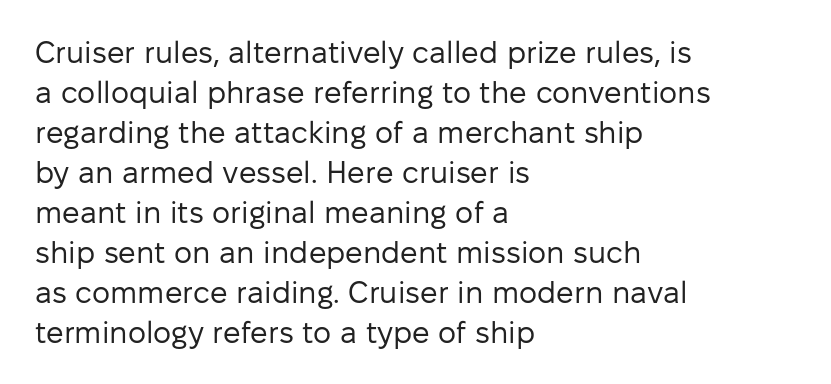
Q: Is the text bold? A: No.
Q: Is the text italic (slanted)? A: No, it is upright.
Q: Is the typeface a serif or a sans-serif typeface? A: Sans-serif.
Q: Is the text underlined? A: No.
Q: How is the paragraph aligned? A: Left-aligned.
Q: Is the spacing between letters normal or unusually wide? A: Normal.
Q: Is the spacing between lines tight, normal or loose? A: Normal.
Q: Width (condensed, normal, or wide)? A: Normal.
Q: Stroke contrast? A: Low.
Q: x-height? A: Medium.
Q: Monospaced? A: No.
